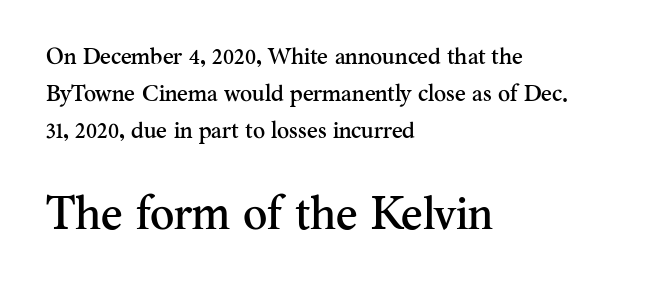
Check the space under the baseline: it is left empty. The rows are spaced the way most documents space them. Visually, the bottom section dominates because its glyphs are scaled up. What stands out about the letter spacing? Nothing — it is the standard amount.
